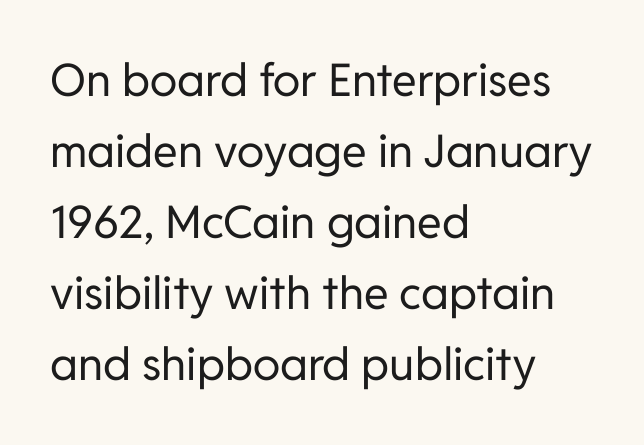
The strokes carry an ordinary text weight at most. Every stem runs plumb, perpendicular to the baseline. This sample keeps an unexceptional amount of space between lines. Does extra space separate the letters? No, they use regular spacing. Is the block centered? No — it sits flush against the left margin. The strip under each line holds only bare page.
